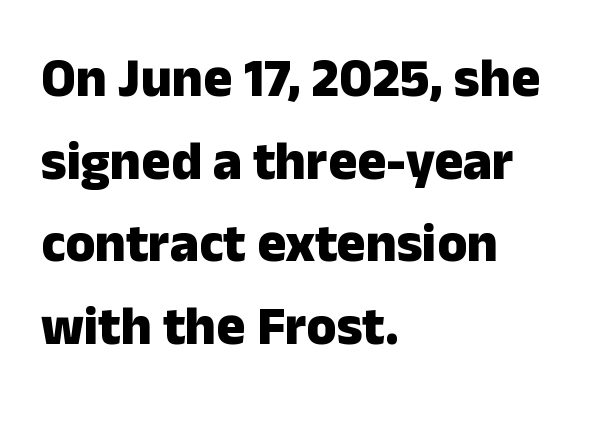
{"serif": "no", "italic": "no", "bold": "yes", "weight": "heavy", "width": "normal", "stroke_contrast": "low", "x_height": "medium", "monospaced": "no", "underline": "no", "align": "left", "line_spacing": "normal", "line_spacing_ratio": 1.53, "letter_spacing": "normal", "letter_spacing_em": 0.0, "glyph_px": 54}
